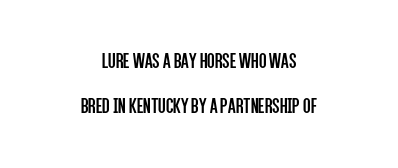
Style check: upright. Stems and bowls with no extra thickness — not bold. Observe the ordinary spacing: letters are neighbours, not strangers. Bare-footed words on every line.
